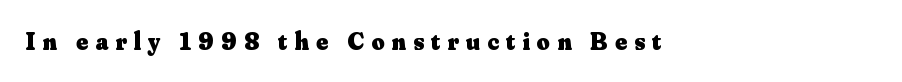
{"italic": "no", "bold": "yes", "underline": "no", "align": "left", "letter_spacing": "wide", "letter_spacing_em": 0.29, "glyph_px": 25}
